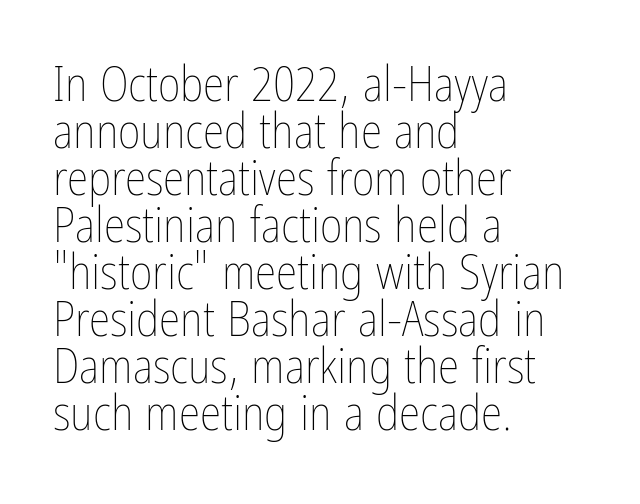
The image shows 49 px thin, condensed type, upright; set left-aligned, tight line spacing (0.96x), normal letter spacing, not underlined; low stroke contrast and a medium x-height.
